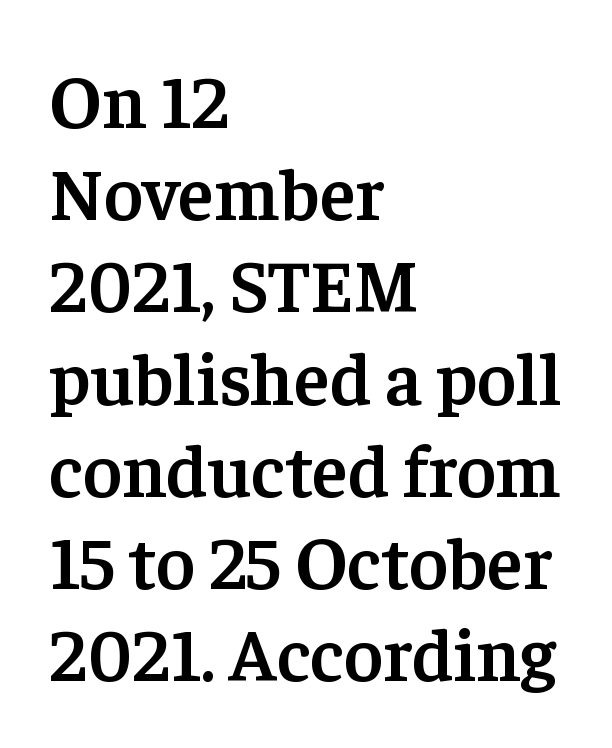
Q: Is the text bold? A: Semi-bold.
Q: Is the text italic (slanted)? A: No, it is upright.
Q: Is the typeface a serif or a sans-serif typeface? A: Serif.
Q: Is the text underlined? A: No.
Q: How is the paragraph aligned? A: Left-aligned.
Q: Is the spacing between letters normal or unusually wide? A: Normal.
Q: Width (condensed, normal, or wide)? A: Normal.
Q: Stroke contrast? A: Low.
Q: x-height? A: Medium.
Q: Monospaced? A: No.
